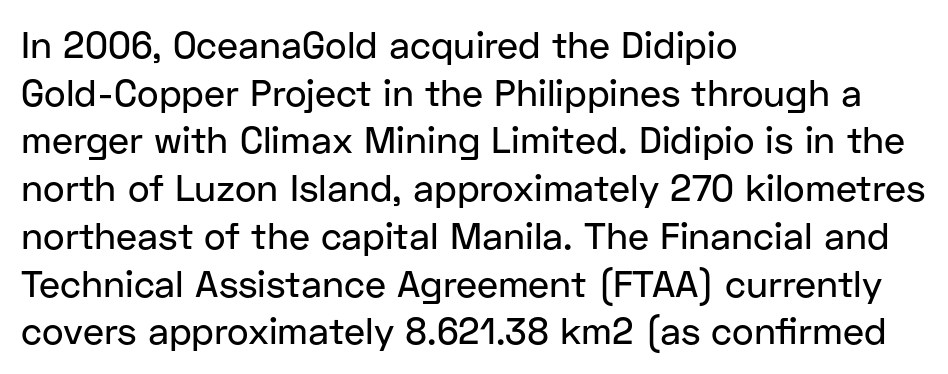
The image shows 37 px sans-serif type, upright; set left-aligned, normal line spacing (1.29x), normal letter spacing, not underlined; low stroke contrast and a medium x-height.
